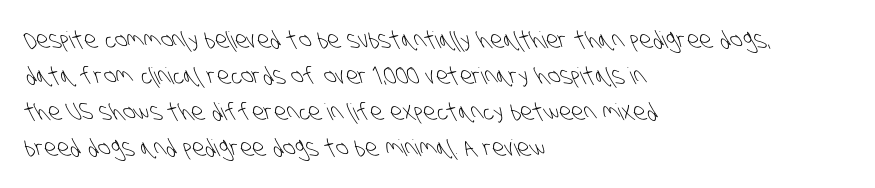
Q: Is the text bold? A: No.
Q: Is the text underlined? A: No.
Q: How is the paragraph aligned? A: Left-aligned.
Q: Is the spacing between letters normal or unusually wide? A: Normal.
Q: Is the spacing between lines tight, normal or loose? A: Normal.
